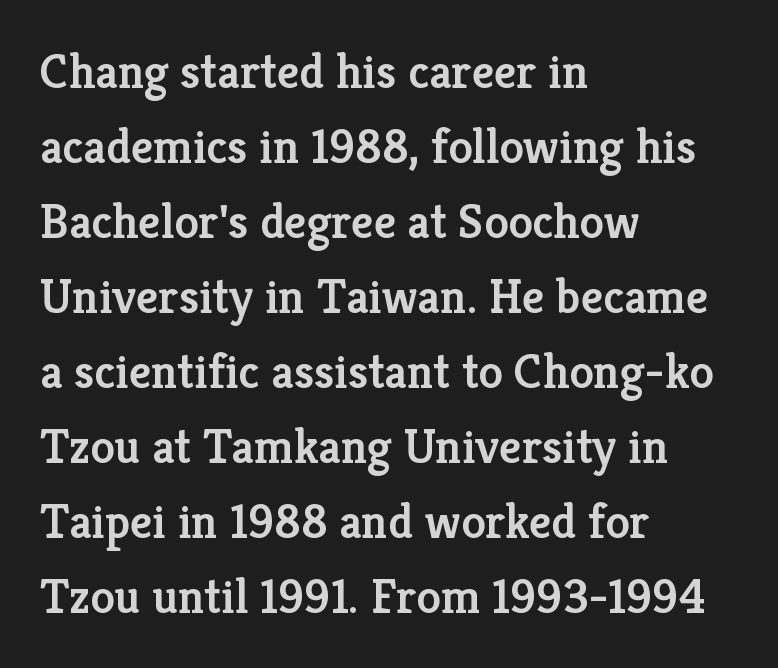
Q: Is the text bold? A: Semi-bold.
Q: Is the text italic (slanted)? A: No, it is upright.
Q: Is the typeface a serif or a sans-serif typeface? A: Serif.
Q: Is the text underlined? A: No.
Q: How is the paragraph aligned? A: Left-aligned.
Q: Is the spacing between letters normal or unusually wide? A: Normal.
Q: Is the spacing between lines tight, normal or loose? A: Normal.
Q: Width (condensed, normal, or wide)? A: Normal.
Q: Stroke contrast? A: Low.
Q: x-height? A: Medium.
Q: Monospaced? A: No.
